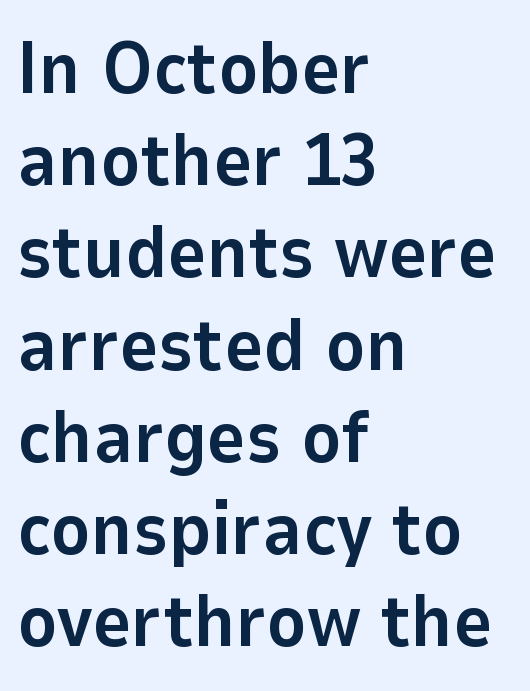
The image shows 75 px bold sans-serif type, upright; set left-aligned, line spacing 1.23x, normal letter spacing, not underlined; low stroke contrast and a medium x-height.
